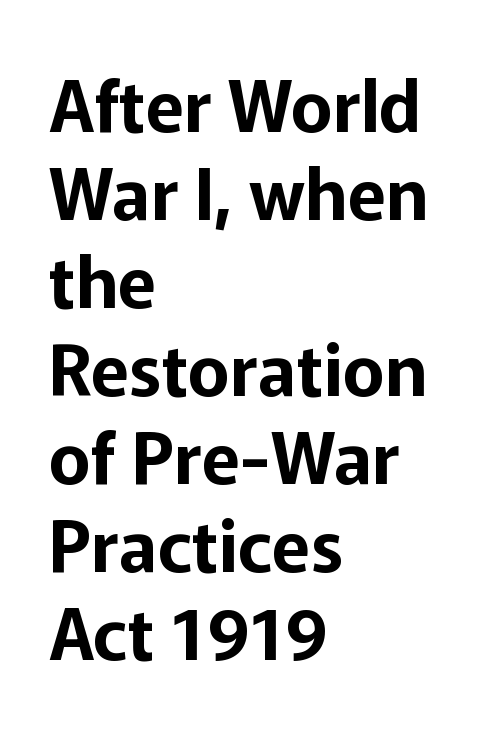
{"serif": "no", "italic": "no", "width": "normal", "stroke_contrast": "low", "x_height": "medium", "monospaced": "no", "underline": "no", "align": "left", "line_spacing_ratio": 1.24, "letter_spacing": "normal", "letter_spacing_em": 0.0, "glyph_px": 71}
